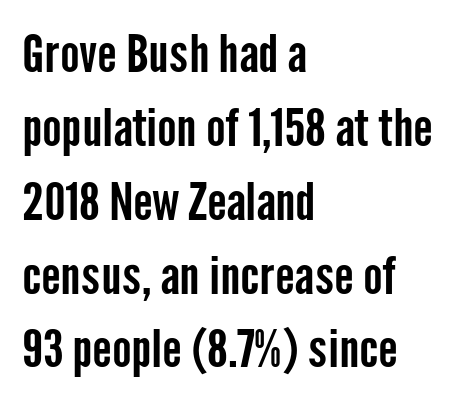
{"serif": "no", "italic": "no", "width": "condensed", "stroke_contrast": "low", "x_height": "medium", "monospaced": "no", "underline": "no", "align": "left", "line_spacing": "normal", "line_spacing_ratio": 1.42, "letter_spacing": "normal", "letter_spacing_em": 0.0, "glyph_px": 52}
